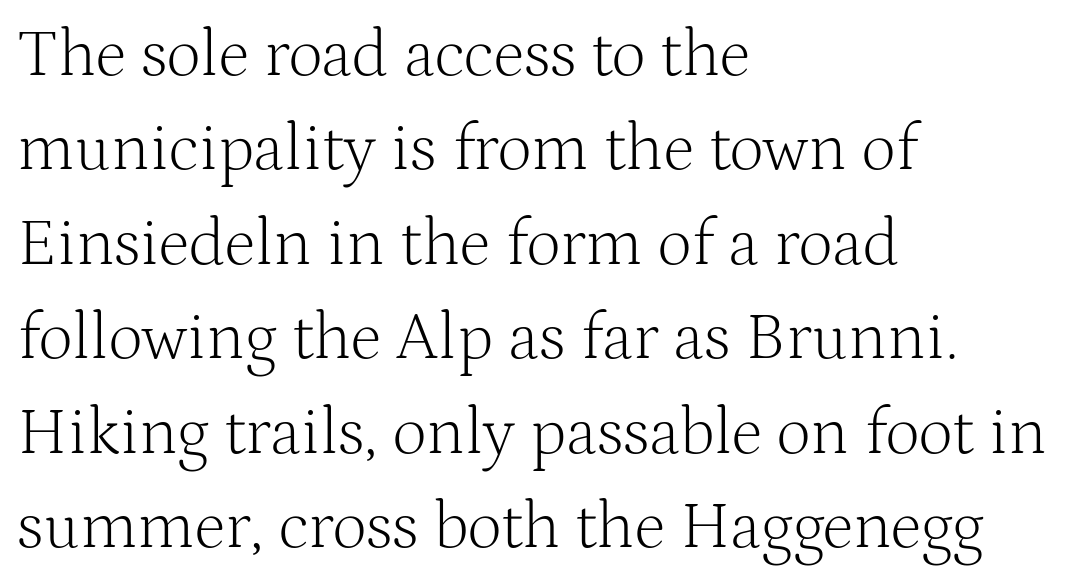
Each letter keeps its own natural width here, so spacing adapts to shape. The font family rendered here belongs to the serif group. Quick note: interline space is typical. The strokes are not fattened; the text isn't bold. Compared with a centered layout, this one pins lines to the left instead. A bare baseline throughout the passage.
